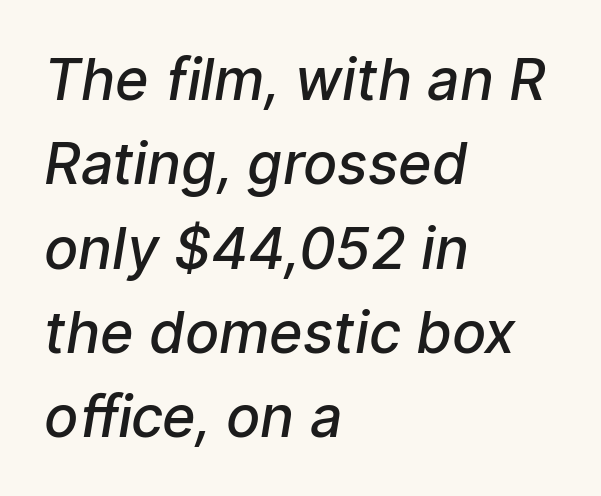
{"serif": "no", "bold": "semi", "weight": "semibold", "width": "normal", "stroke_contrast": "low", "x_height": "medium", "monospaced": "no", "underline": "no", "align": "left", "line_spacing": "normal", "line_spacing_ratio": 1.48, "letter_spacing": "normal", "letter_spacing_em": 0.0, "glyph_px": 57}
